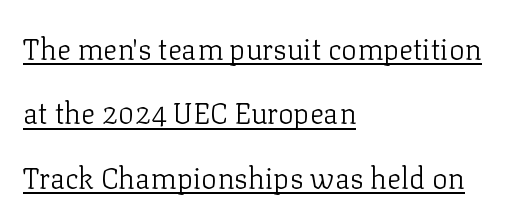
{"serif": "yes", "italic": "no", "bold": "no", "weight": "light", "width": "normal", "stroke_contrast": "low", "x_height": "medium", "monospaced": "no", "underline": "yes", "align": "left", "line_spacing": "loose", "line_spacing_ratio": 2.22, "letter_spacing": "normal", "letter_spacing_em": 0.0, "glyph_px": 29}
